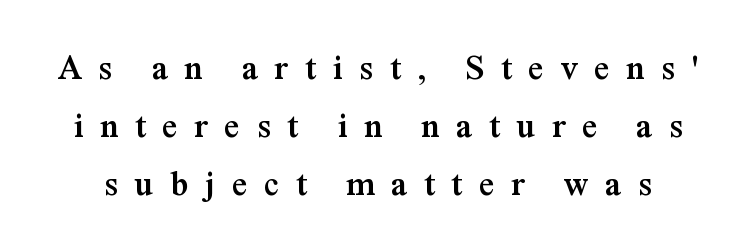
Descenders are the only things crossing below the line. This is roman type, the default non-slanted kind. The leading is moderate, giving the passage an even texture. The typesetter chose a symmetrical, centered arrangement here. This is heavy type, rendered in bold. Here the glyphs are tracked loosely, breaking word shapes into spaced letters.
